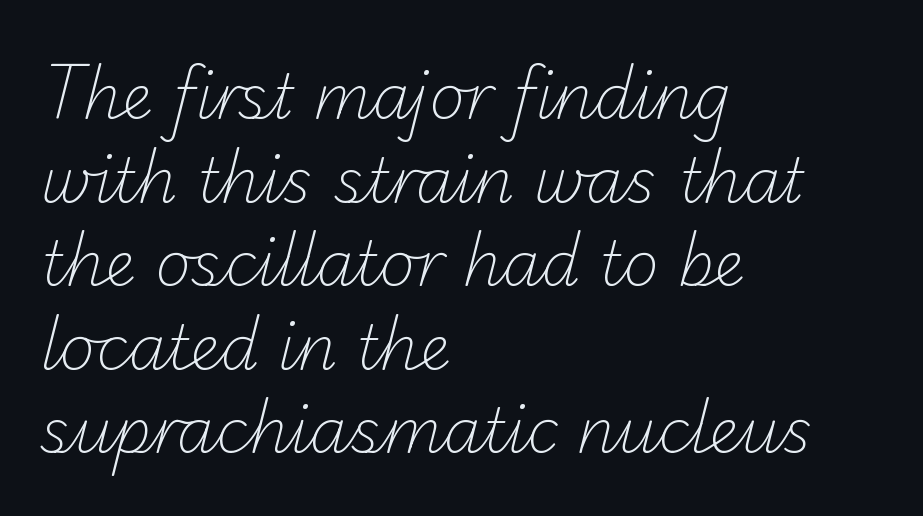
The image shows 61 px light sans-serif type; set left-aligned, normal line spacing (1.37x), normal letter spacing, not underlined; low stroke contrast and a small x-height.
